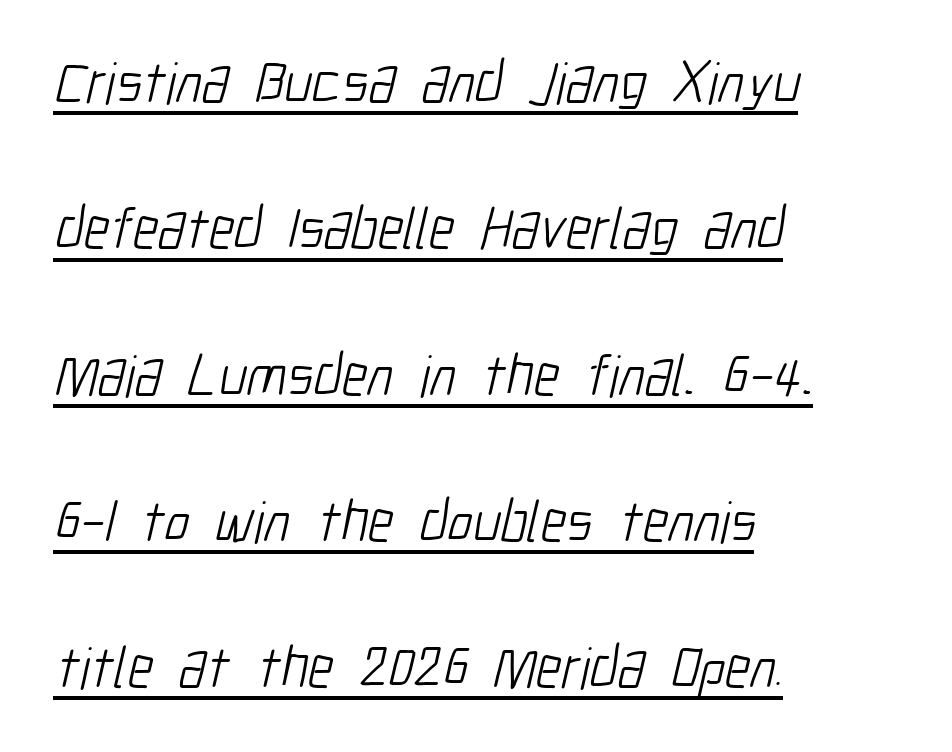
{"serif": "no", "bold": "no", "weight": "light", "width": "condensed", "stroke_contrast": "low", "x_height": "medium", "monospaced": "no", "underline": "yes", "align": "left", "line_spacing": "loose", "line_spacing_ratio": 2.48, "letter_spacing": "normal", "letter_spacing_em": 0.0, "glyph_px": 59}
